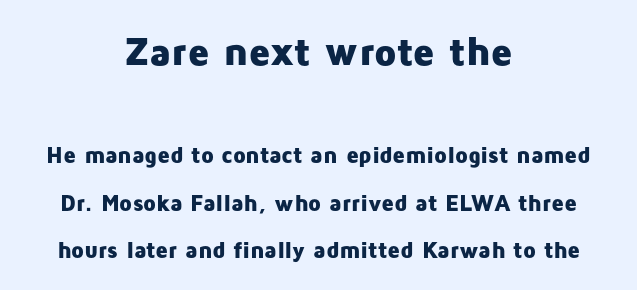
Look at the glyph heights: the upper group is clearly the bigger setting. The glyphs in this specimen are sans serif. If you folded the block vertically in half, each line would mirror itself in length. Reading down the column, the eye jumps a long way to each next line. How are the letters spaced? Ordinarily, with no added tracking.
